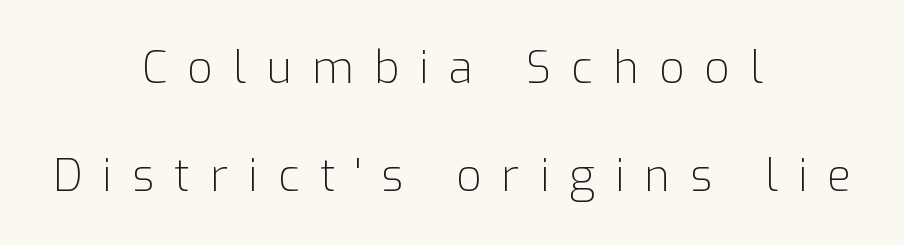
Q: Is the text bold? A: No.
Q: Is the text italic (slanted)? A: No, it is upright.
Q: Is the typeface a serif or a sans-serif typeface? A: Sans-serif.
Q: Is the text underlined? A: No.
Q: How is the paragraph aligned? A: Centered.
Q: Is the spacing between letters normal or unusually wide? A: Unusually wide.
Q: Is the spacing between lines tight, normal or loose? A: Loose.
Q: Width (condensed, normal, or wide)? A: Normal.
Q: Stroke contrast? A: Low.
Q: x-height? A: Medium.
Q: Monospaced? A: No.
